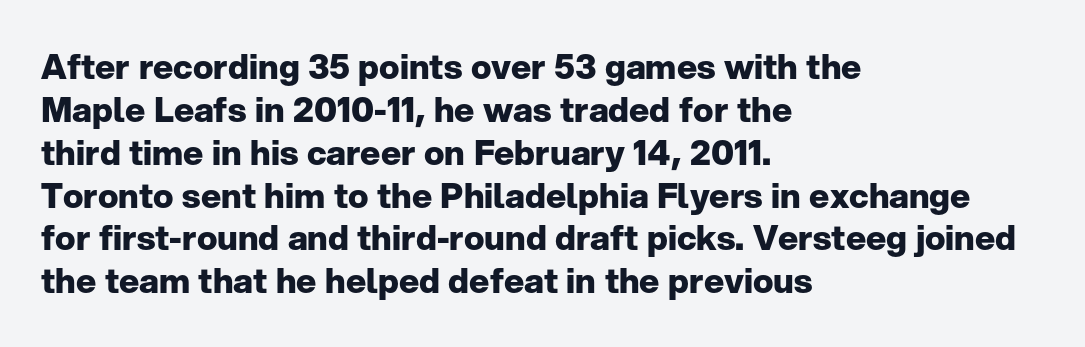
The rendering uses a bold face; every stroke is thick and dark. The passage shown is not underscored anywhere. The paragraph shown leans on its left margin. You could call the tracking neutral — neither tight nor loose.
